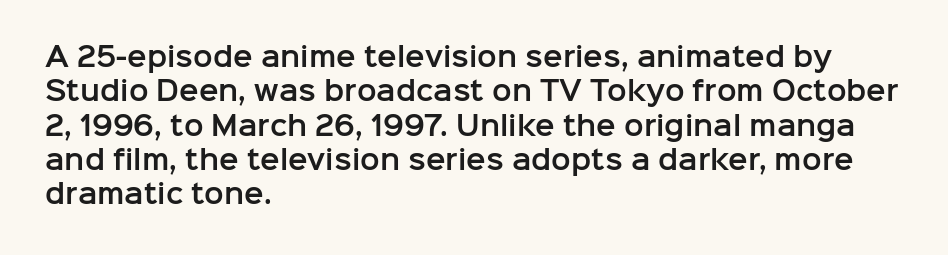
{"italic": "no", "underline": "no", "align": "left", "line_spacing": "normal", "line_spacing_ratio": 1.32, "letter_spacing": "normal", "letter_spacing_em": 0.0, "glyph_px": 26}
